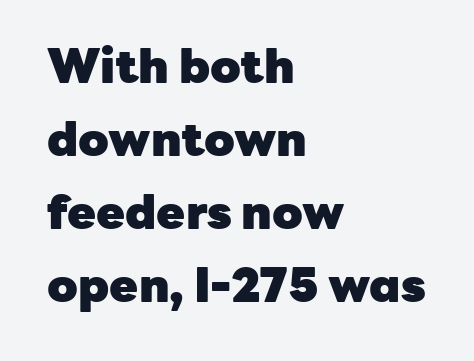
Typeset ragged right — the left edge is the straight one. Anything drawn beneath the words? Only blank space. I'd call this a sans setting — the letters go barefoot. Weight: bold. Here the designer chose a conventional face with non-uniform glyph widths.
